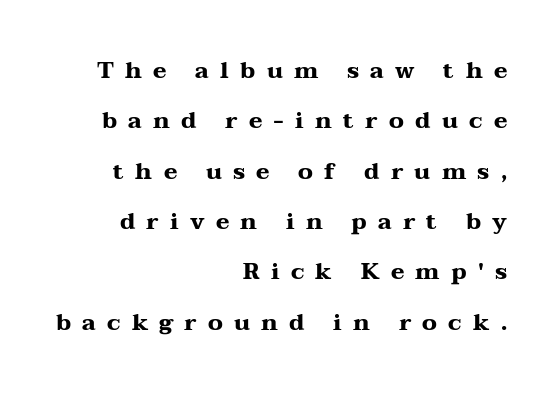
Q: Is the text bold? A: Yes.
Q: Is the text italic (slanted)? A: No, it is upright.
Q: Is the text underlined? A: No.
Q: How is the paragraph aligned? A: Right-aligned.
Q: Is the spacing between letters normal or unusually wide? A: Unusually wide.
Q: Is the spacing between lines tight, normal or loose? A: Loose.
